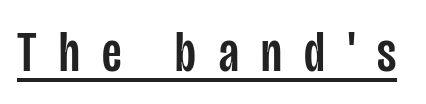
Is there any slant? The stems are plumb. These lines are rendered in a variable-pitch font. A typesetter would label this face a sans. The rendering uses the underline text-decoration. In terms of letterspacing, this is a distinctly airy, spread setting.
